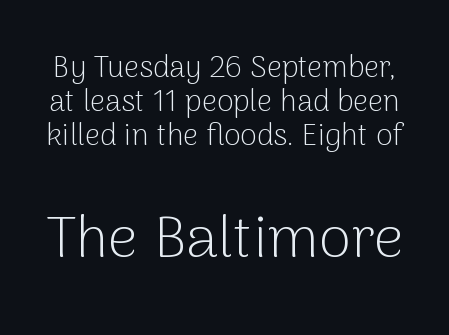
Q: Is the text bold? A: No.
Q: Is the text italic (slanted)? A: No, it is upright.
Q: Is the typeface a serif or a sans-serif typeface? A: Sans-serif.
Q: Is the text underlined? A: No.
Q: Is the spacing between letters normal or unusually wide? A: Normal.
Q: Is the spacing between lines tight, normal or loose? A: Tight.
Q: Which block of text is set in a larger size, the first (top) or the second (bottom)? A: The second (bottom) one.
Q: Width (condensed, normal, or wide)? A: Normal.
Q: Stroke contrast? A: Low.
Q: x-height? A: Medium.
Q: Monospaced? A: No.
